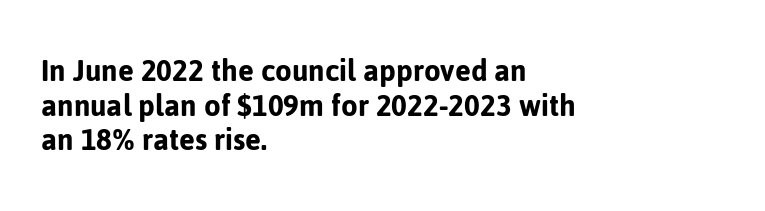
Q: Is the text italic (slanted)? A: No, it is upright.
Q: Is the typeface a serif or a sans-serif typeface? A: Sans-serif.
Q: Is the text underlined? A: No.
Q: How is the paragraph aligned? A: Left-aligned.
Q: Is the spacing between letters normal or unusually wide? A: Normal.
Q: Is the spacing between lines tight, normal or loose? A: Tight.
Q: Width (condensed, normal, or wide)? A: Normal.
Q: Stroke contrast? A: Low.
Q: x-height? A: Medium.
Q: Monospaced? A: No.
